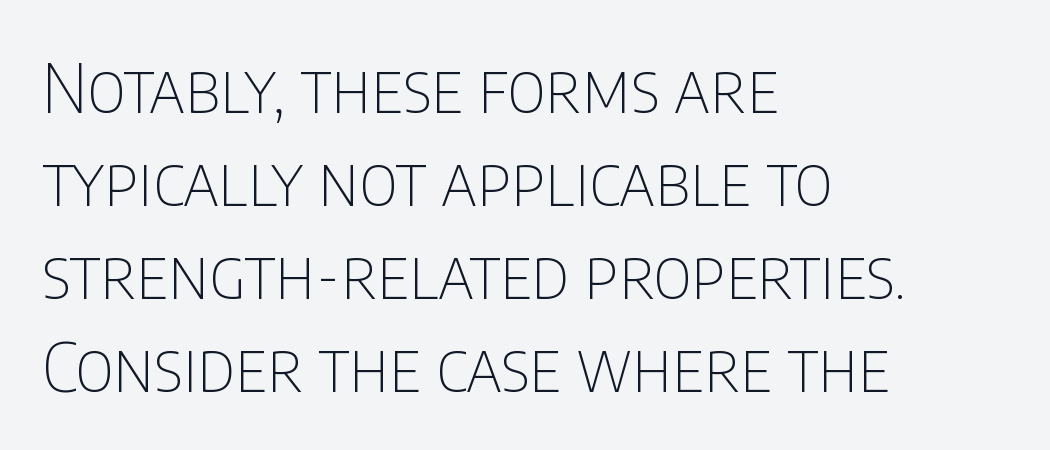
{"serif": "no", "italic": "no", "bold": "no", "weight": "thin", "width": "condensed", "stroke_contrast": "low", "x_height": "large", "monospaced": "no", "underline": "no", "align": "left", "line_spacing": "normal", "line_spacing_ratio": 1.37, "letter_spacing": "normal", "letter_spacing_em": 0.0, "glyph_px": 68}
